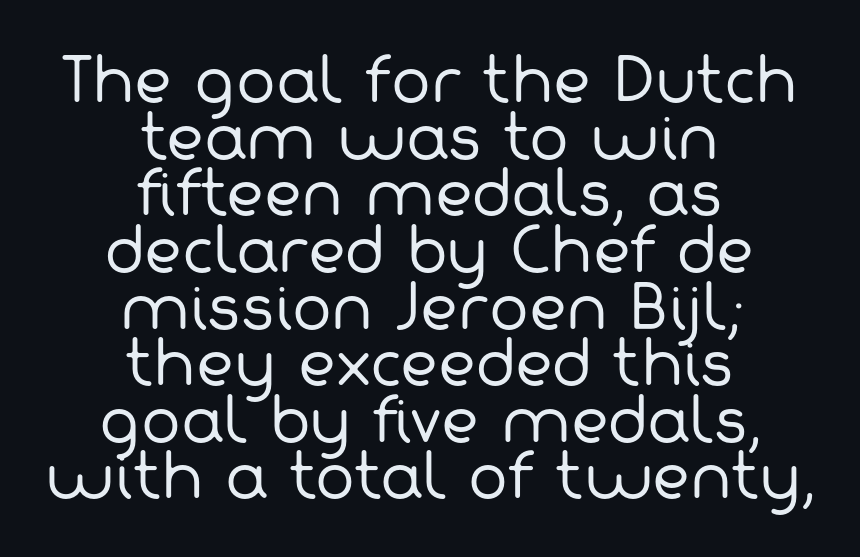
Q: Is the text bold? A: No.
Q: Is the typeface a serif or a sans-serif typeface? A: Sans-serif.
Q: Is the text underlined? A: No.
Q: How is the paragraph aligned? A: Centered.
Q: Is the spacing between letters normal or unusually wide? A: Normal.
Q: Is the spacing between lines tight, normal or loose? A: Tight.
Q: Width (condensed, normal, or wide)? A: Normal.
Q: Stroke contrast? A: Low.
Q: x-height? A: Medium.
Q: Monospaced? A: No.
